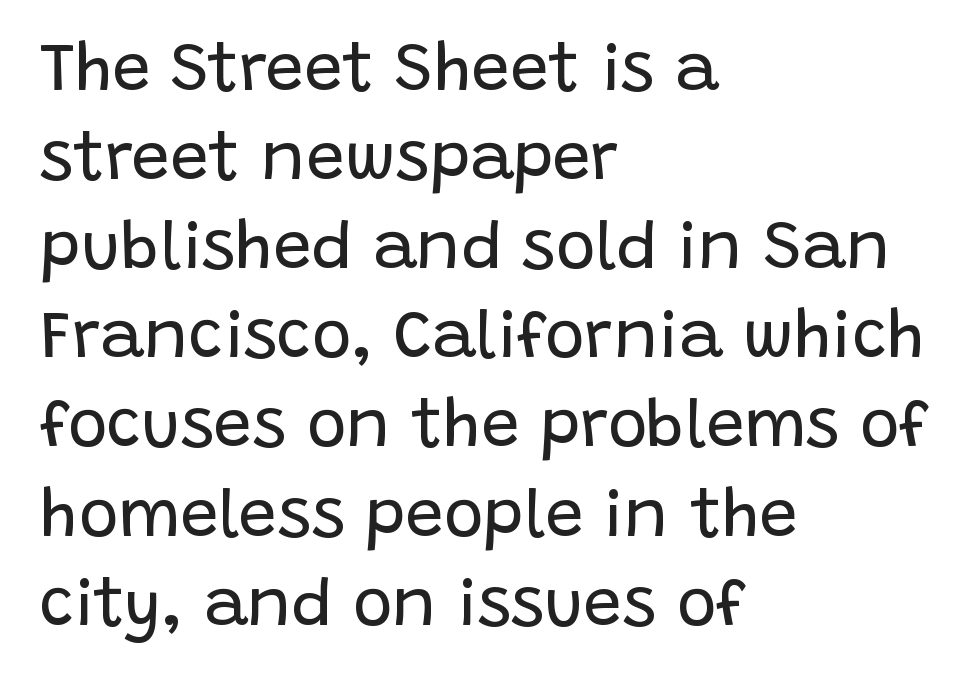
The image shows 67 px regular-weight sans-serif type, upright; set left-aligned, normal line spacing (1.33x), normal letter spacing, not underlined; low stroke contrast and a large x-height.
